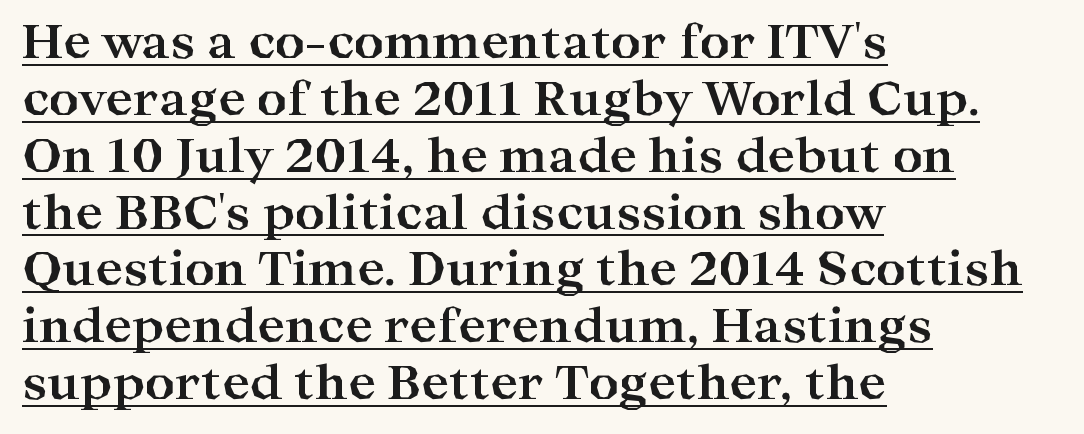
Q: Is the text bold? A: Yes.
Q: Is the text italic (slanted)? A: No, it is upright.
Q: Is the typeface a serif or a sans-serif typeface? A: Serif.
Q: Is the text underlined? A: Yes.
Q: How is the paragraph aligned? A: Left-aligned.
Q: Is the spacing between letters normal or unusually wide? A: Normal.
Q: Width (condensed, normal, or wide)? A: Wide.
Q: Stroke contrast? A: High.
Q: x-height? A: Medium.
Q: Monospaced? A: No.
